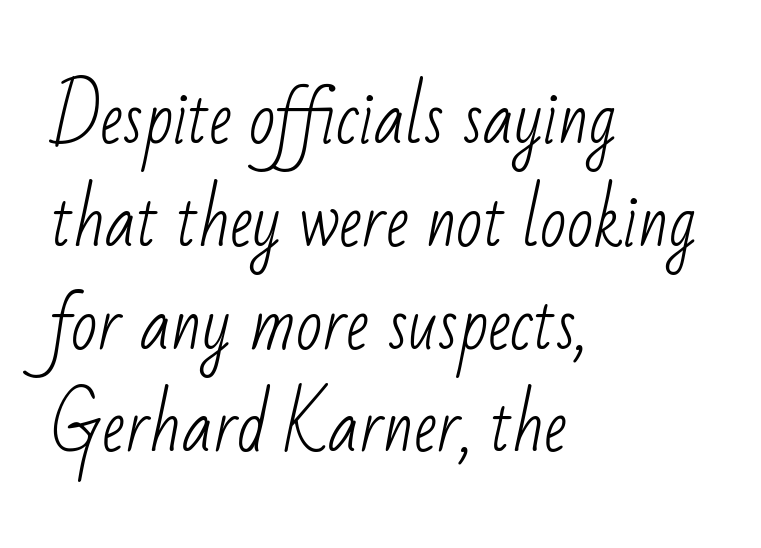
Q: Is the text bold? A: No.
Q: Is the typeface a serif or a sans-serif typeface? A: Sans-serif.
Q: Is the text underlined? A: No.
Q: How is the paragraph aligned? A: Left-aligned.
Q: Is the spacing between letters normal or unusually wide? A: Normal.
Q: Is the spacing between lines tight, normal or loose? A: Normal.
Q: Width (condensed, normal, or wide)? A: Condensed.
Q: Stroke contrast? A: Low.
Q: x-height? A: Small.
Q: Monospaced? A: No.
